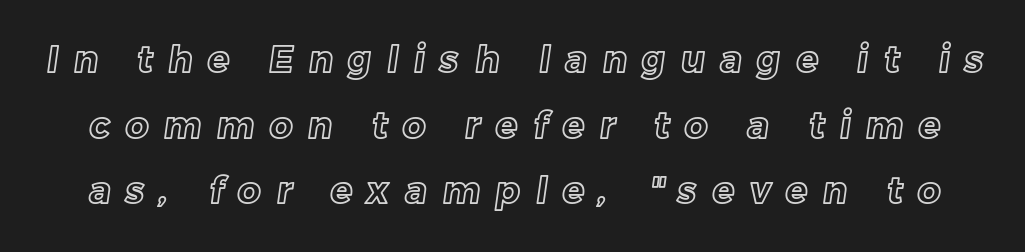
The rendering uses natural spacing where letterforms have individual widths. The type is letterspaced generously, with wide tracking. The baseline area is clear.
